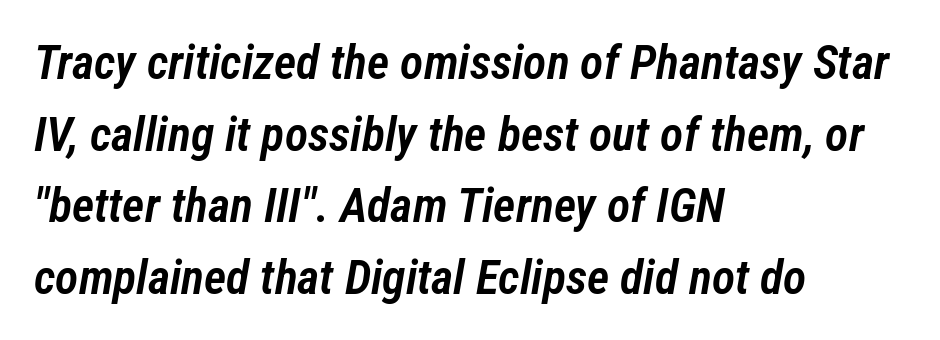
A fair bit of extra ink — the face is semibold, not bold. You could not count columns in this text — the font is proportionally spaced. Does extra space separate the letters? No, they use regular spacing. These lines stack with their left ends in a neat column. The typography opts for an oblique posture over an upright one. A normal amount of white space separates one row of letters from the next.
